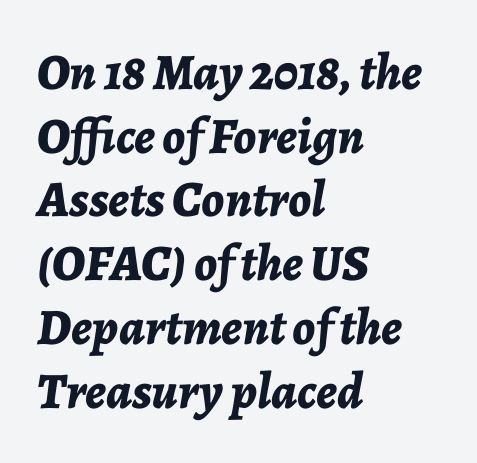
{"italic": "yes", "lean": "right", "slant_degrees": 7, "bold": "yes", "weight": "bold", "width": "normal", "stroke_contrast": "low", "x_height": "medium", "monospaced": "no", "underline": "no", "align": "left", "line_spacing": "normal", "line_spacing_ratio": 1.25, "letter_spacing": "normal", "letter_spacing_em": 0.0, "glyph_px": 51}
